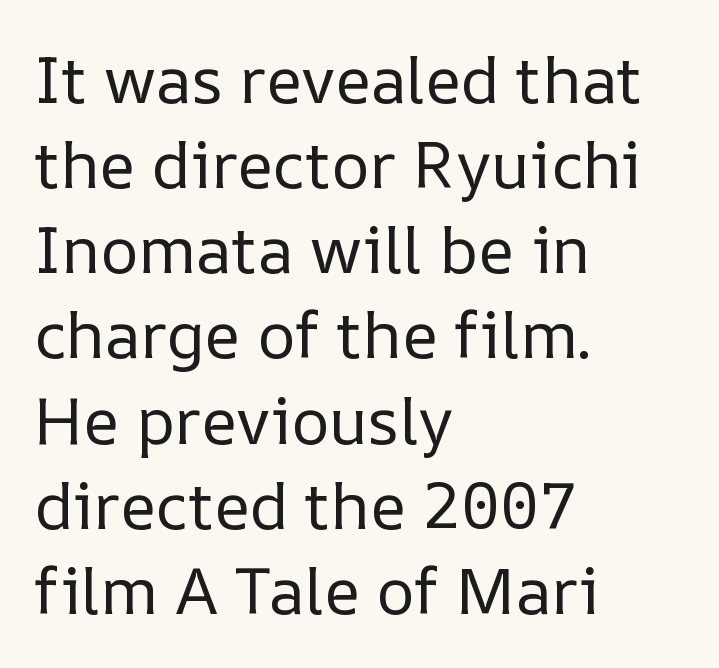
Q: Is the text bold? A: No.
Q: Is the text italic (slanted)? A: No, it is upright.
Q: Is the text underlined? A: No.
Q: How is the paragraph aligned? A: Left-aligned.
Q: Is the spacing between letters normal or unusually wide? A: Normal.
Q: Is the spacing between lines tight, normal or loose? A: Normal.
Q: Width (condensed, normal, or wide)? A: Normal.
Q: Stroke contrast? A: Low.
Q: x-height? A: Medium.
Q: Monospaced? A: No.
